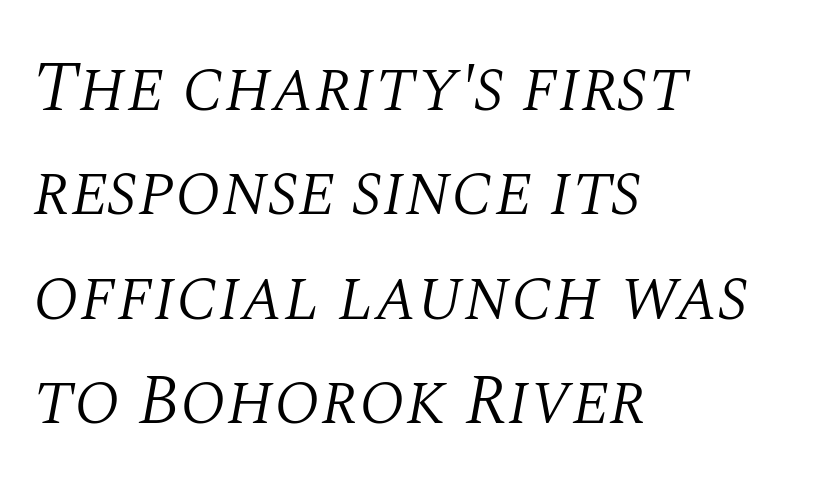
Q: Is the text bold? A: No.
Q: Is the text italic (slanted)? A: Yes, it leans right by about 10 degrees.
Q: Is the typeface a serif or a sans-serif typeface? A: Serif.
Q: Is the text underlined? A: No.
Q: How is the paragraph aligned? A: Left-aligned.
Q: Is the spacing between letters normal or unusually wide? A: Normal.
Q: Is the spacing between lines tight, normal or loose? A: Normal.
Q: Width (condensed, normal, or wide)? A: Normal.
Q: Stroke contrast? A: Medium.
Q: x-height? A: Large.
Q: Monospaced? A: No.
